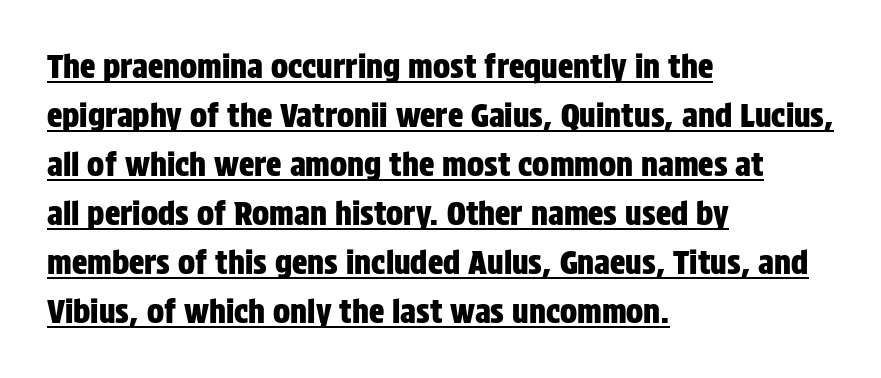
{"serif": "no", "italic": "no", "width": "condensed", "stroke_contrast": "low", "x_height": "large", "monospaced": "no", "underline": "yes", "align": "left", "line_spacing": "normal", "line_spacing_ratio": 1.53, "letter_spacing": "normal", "letter_spacing_em": 0.0, "glyph_px": 32}
